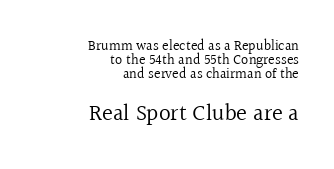
The image shows 23 px text type, upright; set right-aligned, tight line spacing (1.0x), normal letter spacing, not underlined; the second (bottom) block is 1.64x larger.
